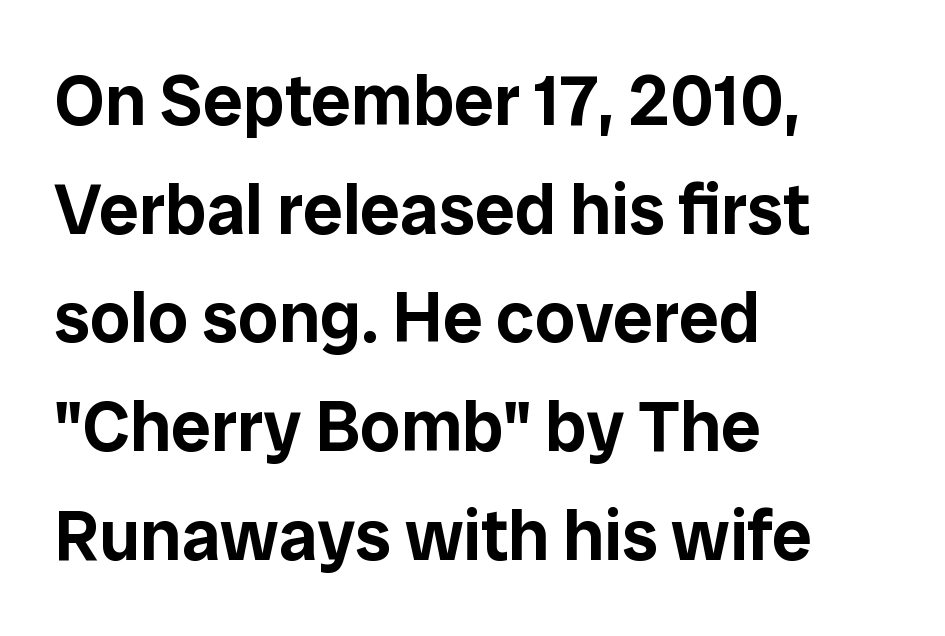
{"serif": "no", "italic": "no", "width": "normal", "stroke_contrast": "low", "x_height": "medium", "monospaced": "no", "underline": "no", "align": "left", "line_spacing": "normal", "line_spacing_ratio": 1.53, "letter_spacing": "normal", "letter_spacing_em": 0.0, "glyph_px": 71}
